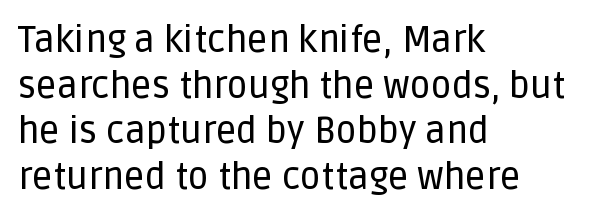
Q: Is the text italic (slanted)? A: No, it is upright.
Q: Is the typeface a serif or a sans-serif typeface? A: Sans-serif.
Q: Is the text underlined? A: No.
Q: How is the paragraph aligned? A: Left-aligned.
Q: Is the spacing between letters normal or unusually wide? A: Normal.
Q: Is the spacing between lines tight, normal or loose? A: Normal.
Q: Width (condensed, normal, or wide)? A: Normal.
Q: Stroke contrast? A: Low.
Q: x-height? A: Large.
Q: Monospaced? A: No.
